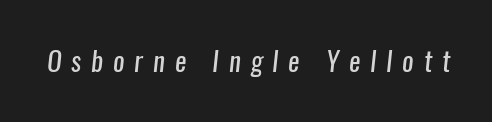
Anything drawn beneath the words? Only blank space. The font is comparable to plain body text, perhaps lighter. Does extra space separate the letters? Yes, quite a lot of it.
